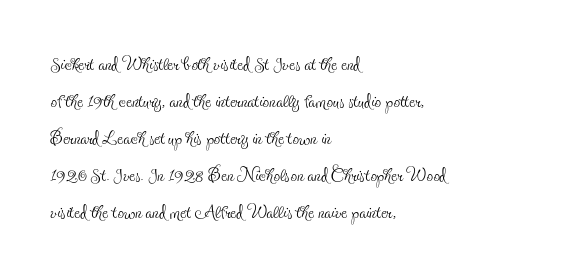
{"bold": "no", "underline": "no", "align": "left", "line_spacing": "normal", "line_spacing_ratio": 1.42, "letter_spacing": "normal", "letter_spacing_em": 0.0, "glyph_px": 26}
